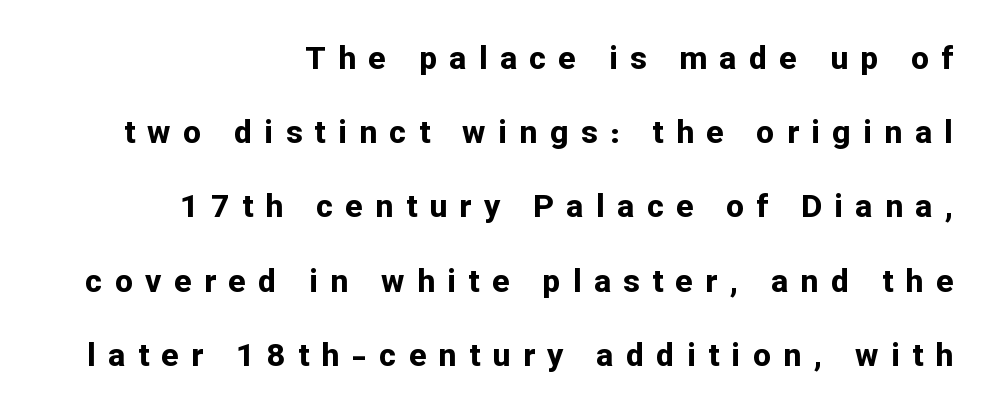
The image shows 32 px bold sans-serif type, upright; set right-aligned, loose line spacing (2.32x), unusually wide letter spacing (+0.39 em), not underlined; low stroke contrast and a medium x-height.
